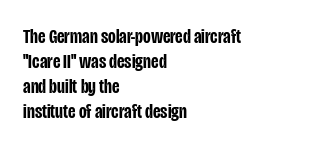
The image shows 21 px text type, upright; set left-aligned, line spacing 1.19x, normal letter spacing, not underlined.
